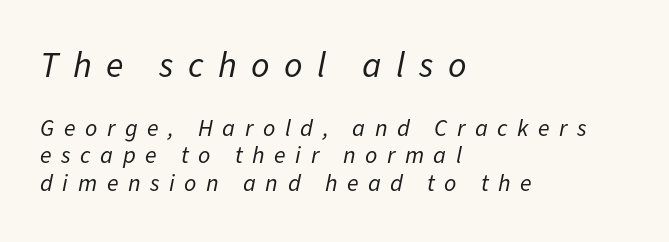
The image shows 36 px regular-weight type, italic (leaning right); set left-aligned, line spacing 1.16x, unusually wide letter spacing (+0.4 em), not underlined; the first (top) block is 1.5x larger; low stroke contrast and a medium x-height.
